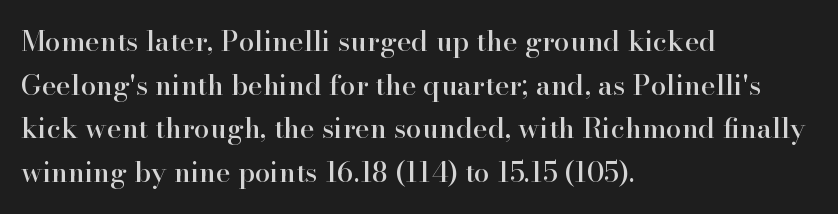
Q: Is the text italic (slanted)? A: No, it is upright.
Q: Is the typeface a serif or a sans-serif typeface? A: Serif.
Q: Is the text underlined? A: No.
Q: How is the paragraph aligned? A: Left-aligned.
Q: Is the spacing between letters normal or unusually wide? A: Normal.
Q: Is the spacing between lines tight, normal or loose? A: Normal.
Q: Width (condensed, normal, or wide)? A: Normal.
Q: Stroke contrast? A: High.
Q: x-height? A: Small.
Q: Monospaced? A: No.
